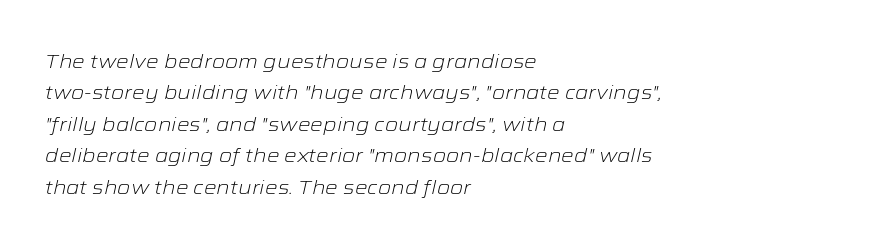
The cut favours lightness, reaching ordinary text weight at its darkest. Italic? Definitely — the glyphs are oblique. Quick note: underline off. Where is the straight margin? On the left. A normal amount of white space separates one row of letters from the next.
